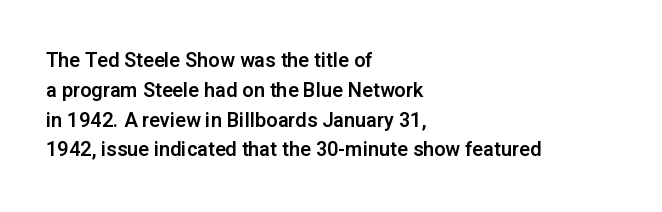
Q: Is the text italic (slanted)? A: No, it is upright.
Q: Is the text underlined? A: No.
Q: How is the paragraph aligned? A: Left-aligned.
Q: Is the spacing between letters normal or unusually wide? A: Normal.
Q: Is the spacing between lines tight, normal or loose? A: Normal.
